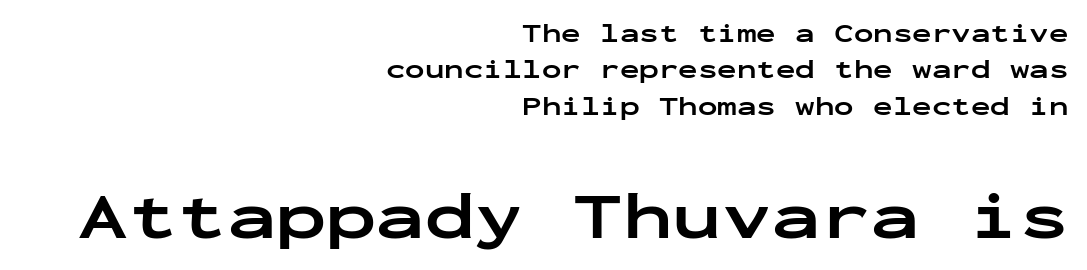
{"serif": "no", "italic": "no", "bold": "yes", "weight": "bold", "width": "wide", "stroke_contrast": "low", "x_height": "medium", "monospaced": "yes", "underline": "no", "align": "right", "line_spacing": "normal", "line_spacing_ratio": 1.4, "letter_spacing": "normal", "letter_spacing_em": 0.0, "larger_block": "second", "size_ratio": 2.54, "glyph_px": 66}
